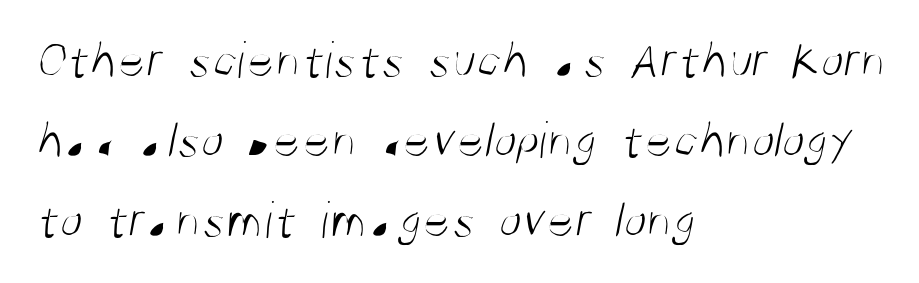
Q: Is the text bold? A: No.
Q: Is the typeface a serif or a sans-serif typeface? A: Sans-serif.
Q: Is the text underlined? A: No.
Q: How is the paragraph aligned? A: Left-aligned.
Q: Is the spacing between letters normal or unusually wide? A: Normal.
Q: Is the spacing between lines tight, normal or loose? A: Normal.
Q: Width (condensed, normal, or wide)? A: Condensed.
Q: Stroke contrast? A: Medium.
Q: x-height? A: Large.
Q: Monospaced? A: No.
